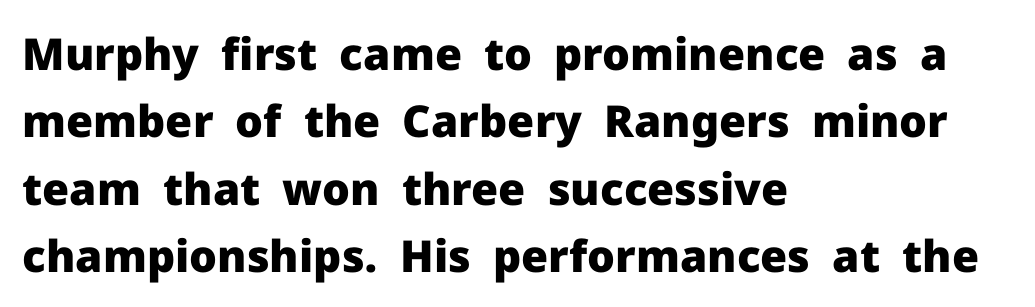
The image shows 44 px heavy sans-serif type, upright; set left-aligned, normal line spacing (1.53x), normal letter spacing, not underlined; low stroke contrast and a medium x-height.
